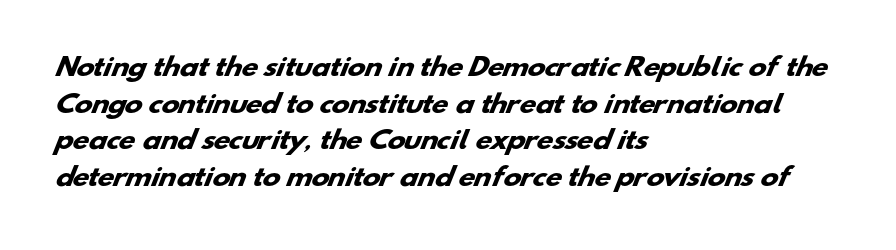
Q: Is the text bold? A: Yes.
Q: Is the text underlined? A: No.
Q: How is the paragraph aligned? A: Left-aligned.
Q: Is the spacing between letters normal or unusually wide? A: Normal.
Q: Is the spacing between lines tight, normal or loose? A: Normal.
